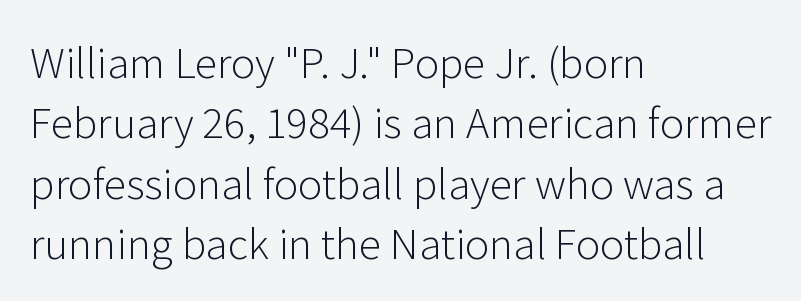
{"serif": "no", "italic": "no", "bold": "no", "weight": "light", "width": "normal", "stroke_contrast": "low", "x_height": "medium", "monospaced": "no", "underline": "no", "align": "left", "line_spacing": "normal", "line_spacing_ratio": 1.47, "letter_spacing": "normal", "letter_spacing_em": 0.0, "glyph_px": 41}
